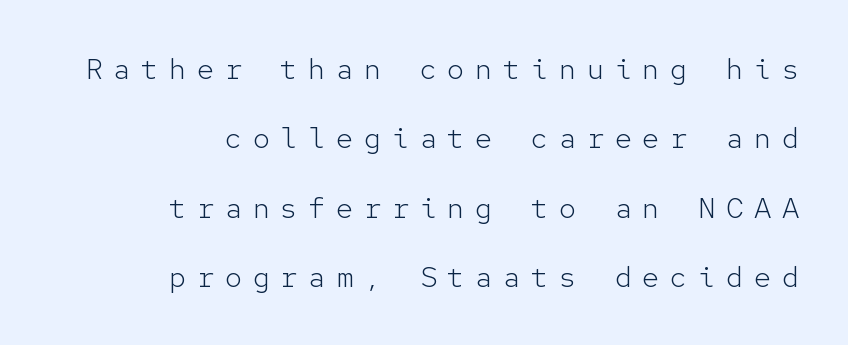
The image shows 29 px light sans-serif type, upright, monospaced; set right-aligned, loose line spacing (2.39x), unusually wide letter spacing (+0.36 em), not underlined; low stroke contrast and a medium x-height.
